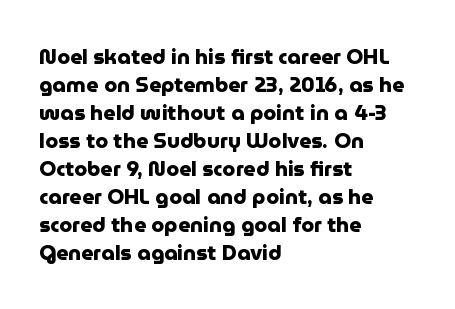
Style check: upright. Reading down the block, your eye returns to a fixed left position each line. This rendering leaves character spacing at its baseline value. Check under the words: just untouched page.
